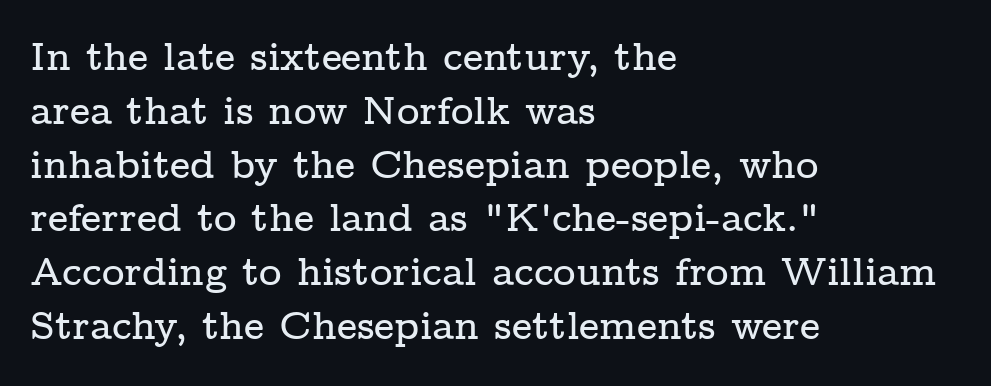
The image shows 39 px wide serif type, upright; set left-aligned, normal line spacing (1.38x), normal letter spacing, not underlined; low stroke contrast and a medium x-height.
